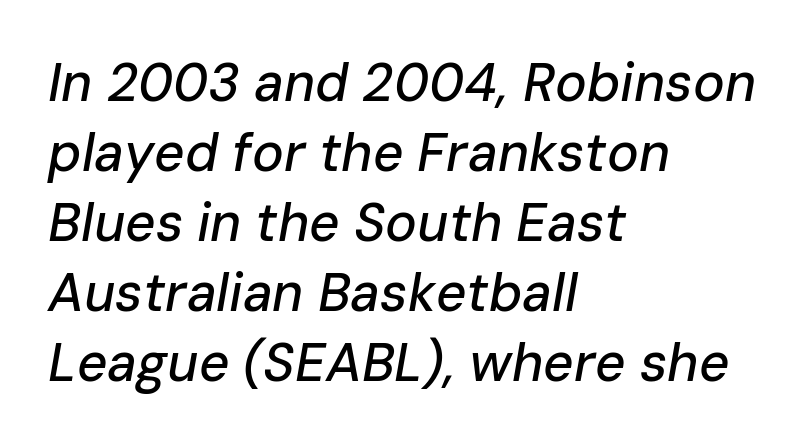
Q: Is the text italic (slanted)? A: Yes, it leans right by about 10 degrees.
Q: Is the text underlined? A: No.
Q: How is the paragraph aligned? A: Left-aligned.
Q: Is the spacing between letters normal or unusually wide? A: Normal.
Q: Is the spacing between lines tight, normal or loose? A: Normal.
Q: Width (condensed, normal, or wide)? A: Normal.
Q: Stroke contrast? A: Low.
Q: x-height? A: Medium.
Q: Monospaced? A: No.
